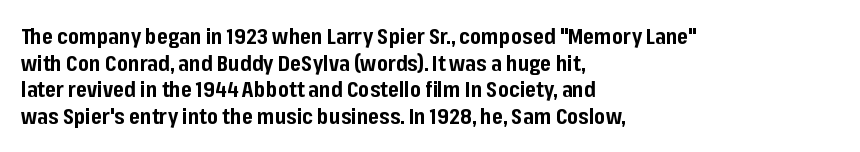
Honestly, the row spacing looks completely unremarkable. Posture: upright roman. Plenty of ink on the page — the face is bold. Typeset ragged right — the left edge is the straight one.
